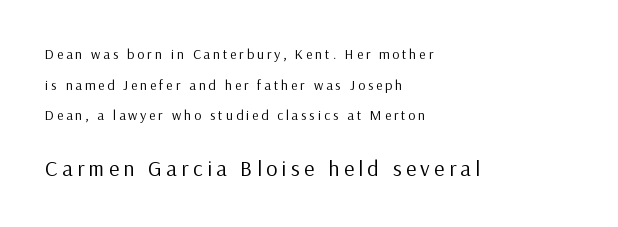
Q: Is the text bold? A: No.
Q: Is the text italic (slanted)? A: No, it is upright.
Q: Is the text underlined? A: No.
Q: How is the paragraph aligned? A: Left-aligned.
Q: Is the spacing between letters normal or unusually wide? A: Unusually wide.
Q: Is the spacing between lines tight, normal or loose? A: Loose.
Q: Which block of text is set in a larger size, the first (top) or the second (bottom)? A: The second (bottom) one.
